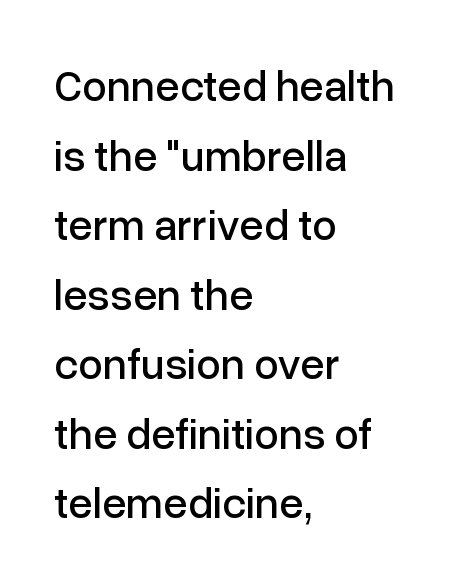
{"serif": "no", "italic": "no", "width": "normal", "stroke_contrast": "low", "x_height": "medium", "monospaced": "no", "underline": "no", "align": "left", "line_spacing": "normal", "line_spacing_ratio": 1.58, "letter_spacing": "normal", "letter_spacing_em": 0.0, "glyph_px": 44}
